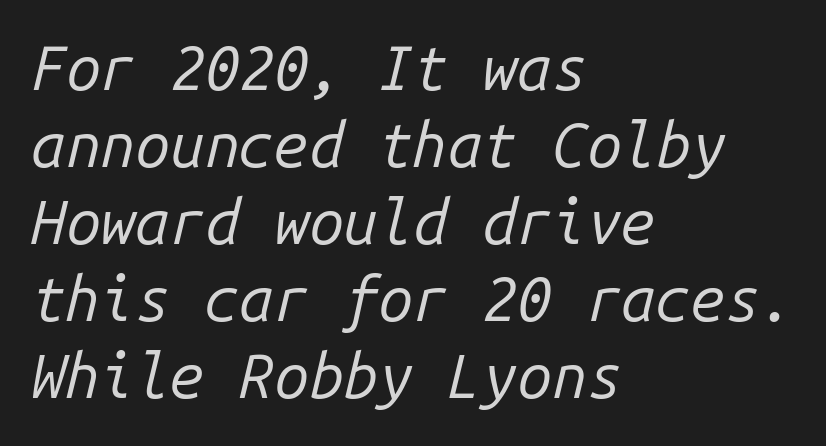
Q: Is the text bold? A: No.
Q: Is the text italic (slanted)? A: Yes, it leans right by about 14 degrees.
Q: Is the text underlined? A: No.
Q: How is the paragraph aligned? A: Left-aligned.
Q: Is the spacing between letters normal or unusually wide? A: Normal.
Q: Width (condensed, normal, or wide)? A: Normal.
Q: Stroke contrast? A: Low.
Q: x-height? A: Medium.
Q: Monospaced? A: Yes.
